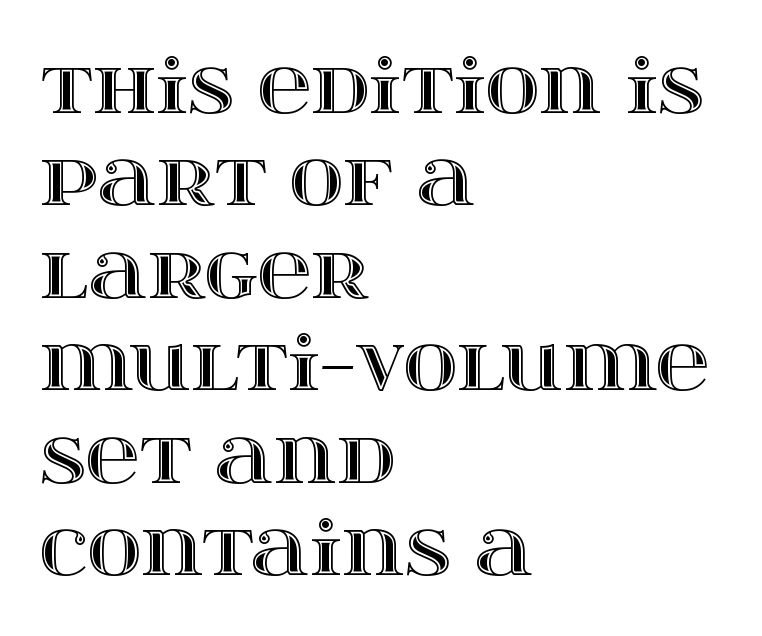
Q: Is the text italic (slanted)? A: No, it is upright.
Q: Is the text underlined? A: No.
Q: How is the paragraph aligned? A: Left-aligned.
Q: Is the spacing between letters normal or unusually wide? A: Normal.
Q: Is the spacing between lines tight, normal or loose? A: Normal.
Q: Width (condensed, normal, or wide)? A: Wide.
Q: x-height? A: Large.
Q: Monospaced? A: No.
